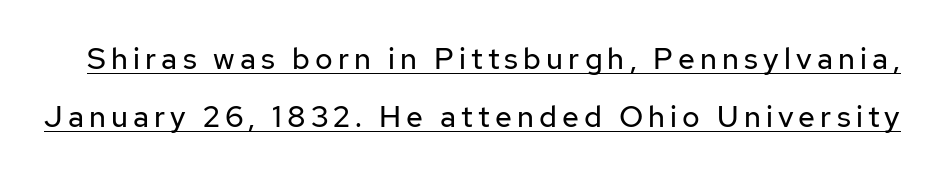
Q: Is the text bold? A: No.
Q: Is the text italic (slanted)? A: No, it is upright.
Q: Is the typeface a serif or a sans-serif typeface? A: Sans-serif.
Q: Is the text underlined? A: Yes.
Q: Is the spacing between lines tight, normal or loose? A: Loose.
Q: Width (condensed, normal, or wide)? A: Normal.
Q: Stroke contrast? A: Low.
Q: x-height? A: Medium.
Q: Monospaced? A: No.
